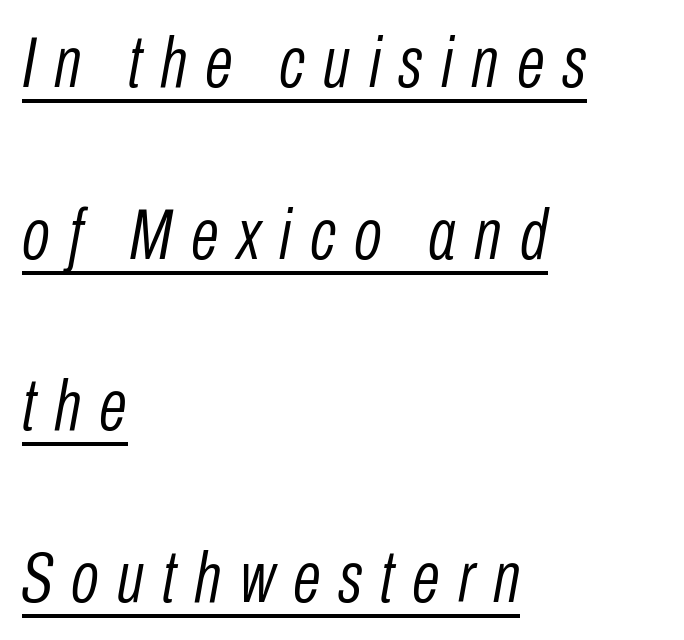
Q: Is the text bold? A: No.
Q: Is the text italic (slanted)? A: Yes, it leans right by about 10 degrees.
Q: Is the text underlined? A: Yes.
Q: How is the paragraph aligned? A: Left-aligned.
Q: Is the spacing between letters normal or unusually wide? A: Unusually wide.
Q: Is the spacing between lines tight, normal or loose? A: Loose.
Q: Width (condensed, normal, or wide)? A: Condensed.
Q: Stroke contrast? A: Low.
Q: x-height? A: Medium.
Q: Monospaced? A: No.
